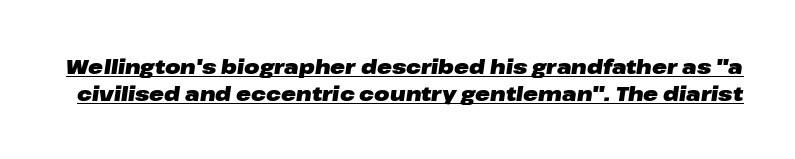
{"italic": "yes", "lean": "right", "slant_degrees": 8, "bold": "yes", "underline": "yes", "line_spacing": "normal", "line_spacing_ratio": 1.34, "letter_spacing": "normal", "letter_spacing_em": 0.0, "glyph_px": 20}
